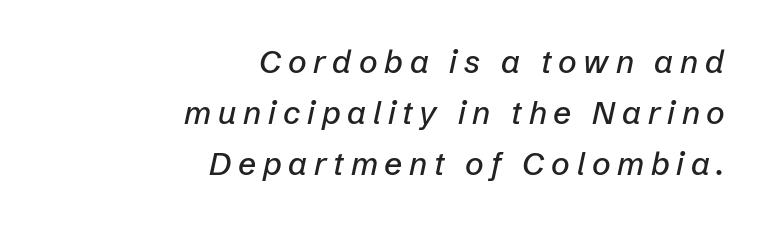
Q: Is the text italic (slanted)? A: Yes, it leans right by about 12 degrees.
Q: Is the text underlined? A: No.
Q: How is the paragraph aligned? A: Right-aligned.
Q: Is the spacing between letters normal or unusually wide? A: Unusually wide.
Q: Is the spacing between lines tight, normal or loose? A: Normal.
Q: Width (condensed, normal, or wide)? A: Normal.
Q: Stroke contrast? A: Low.
Q: x-height? A: Medium.
Q: Monospaced? A: No.
